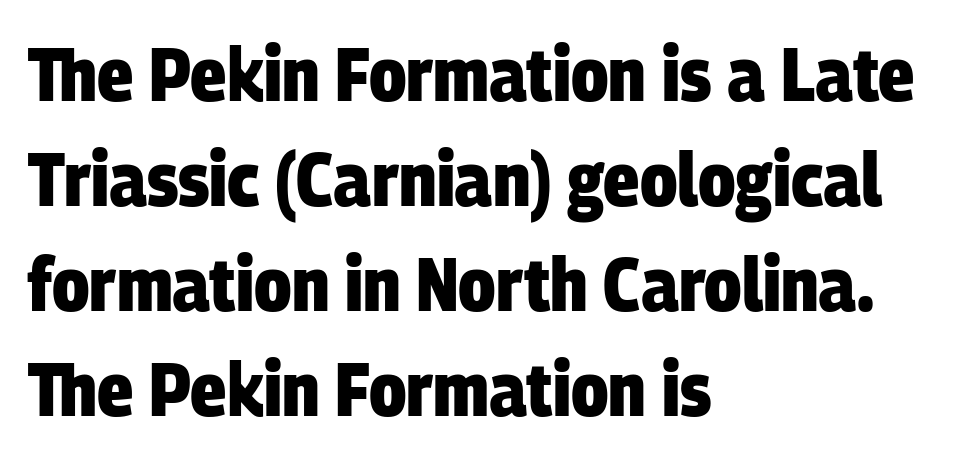
The tracking reads as untouched default to a designer's eye. Letters rest on an invisible, unmarked baseline. The letters carry no serifs — their stems end cleanly without finishing strokes. Think of a printed novel: that variable character pitch is what you see here. The designer left line spacing at the default. Casual observation: everything's shoved over to the left.
